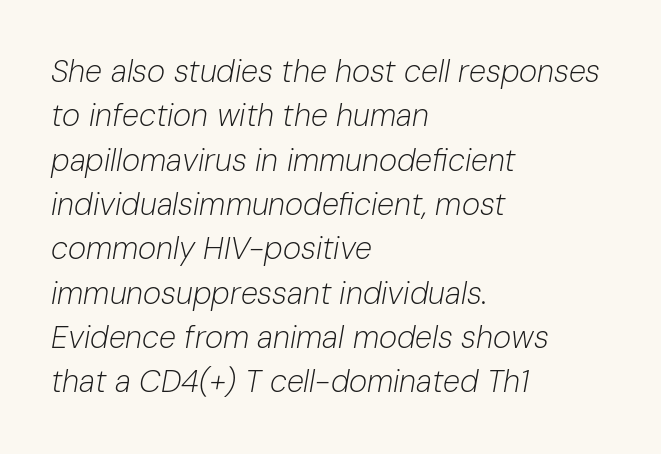
Casual observation: everything's shoved over to the left. Bare-footed words on every line. The line-height multiplier appears to be the usual default. Proportional: the letters do not fall into vertical columns. The face used here has a pronounced slope to its letters.
